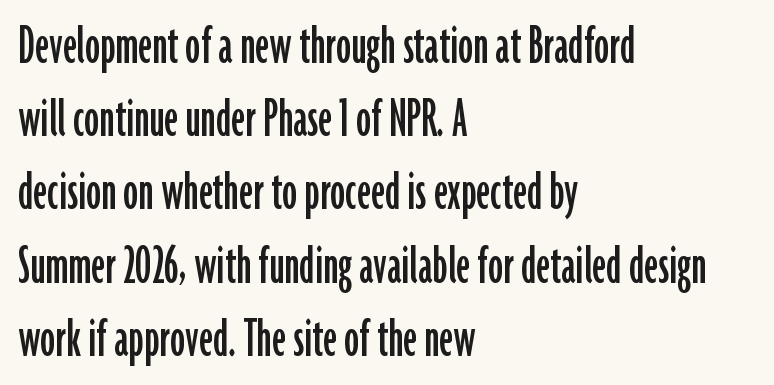
Typeset ragged right — the left edge is the straight one. The baseline area is clear. A typesetter would label this face a sans. Varying glyph widths throughout — classic text-font behaviour. There is no visible air inserted between adjacent glyphs.
